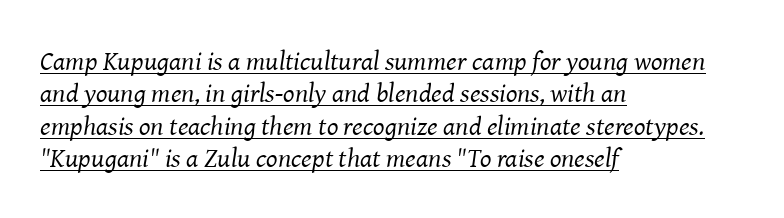
Q: Is the text bold? A: No.
Q: Is the text italic (slanted)? A: Yes, it leans right by about 8 degrees.
Q: Is the text underlined? A: Yes.
Q: How is the paragraph aligned? A: Left-aligned.
Q: Is the spacing between letters normal or unusually wide? A: Normal.
